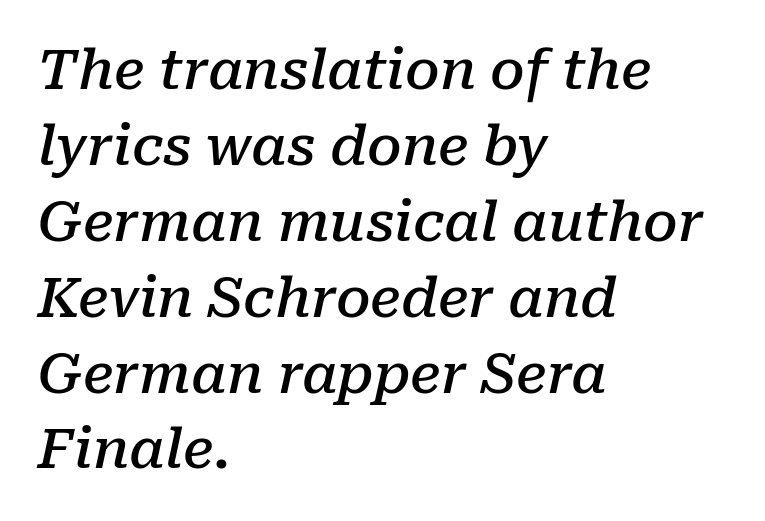
The image shows 55 px semibold serif type, italic (leaning right); set left-aligned, normal line spacing (1.38x), normal letter spacing, not underlined; low stroke contrast and a medium x-height.
